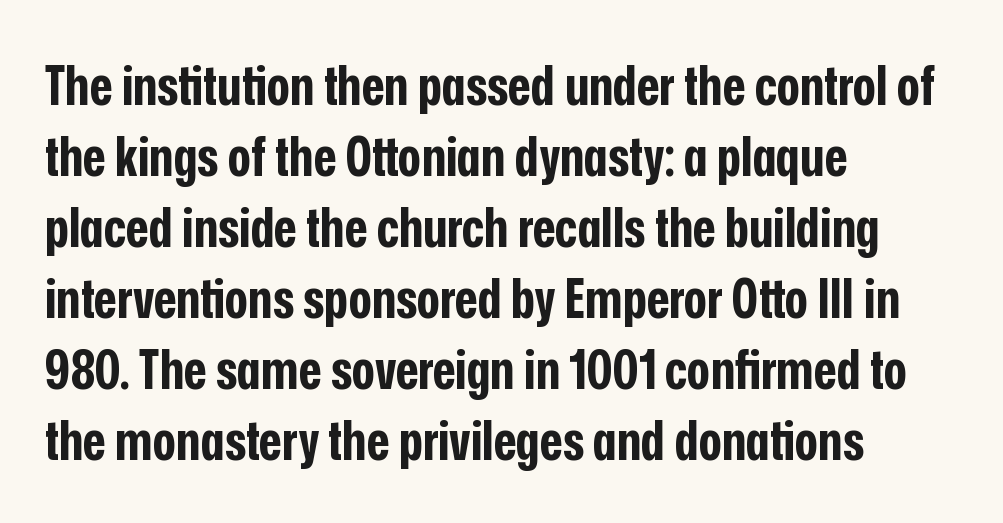
{"serif": "no", "italic": "no", "bold": "yes", "weight": "bold", "width": "condensed", "stroke_contrast": "low", "x_height": "medium", "monospaced": "no", "underline": "no", "align": "left", "line_spacing": "normal", "line_spacing_ratio": 1.29, "letter_spacing": "normal", "letter_spacing_em": 0.0, "glyph_px": 55}
